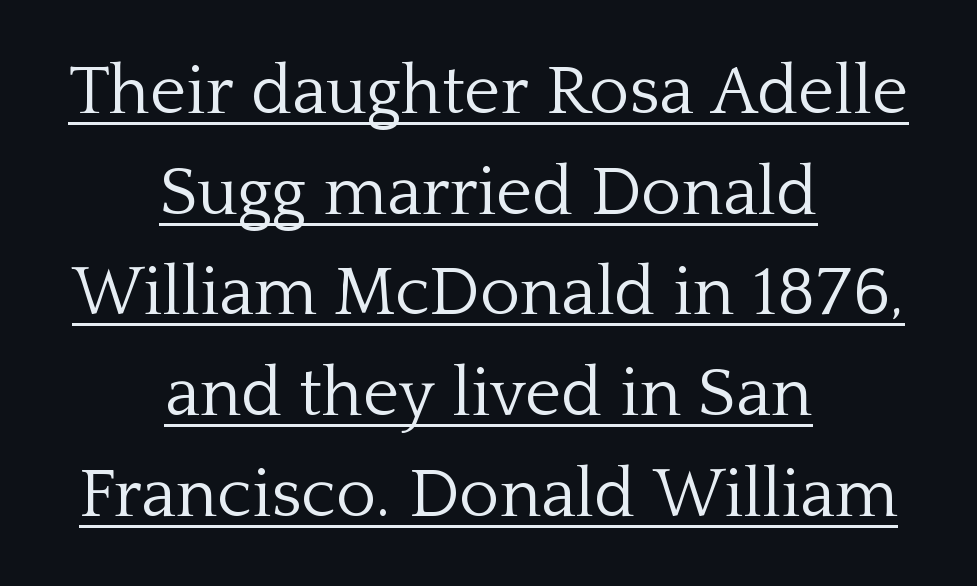
Q: Is the text bold? A: No.
Q: Is the text italic (slanted)? A: No, it is upright.
Q: Is the typeface a serif or a sans-serif typeface? A: Serif.
Q: Is the text underlined? A: Yes.
Q: How is the paragraph aligned? A: Centered.
Q: Is the spacing between letters normal or unusually wide? A: Normal.
Q: Is the spacing between lines tight, normal or loose? A: Normal.
Q: Width (condensed, normal, or wide)? A: Normal.
Q: Stroke contrast? A: Low.
Q: x-height? A: Medium.
Q: Monospaced? A: No.
